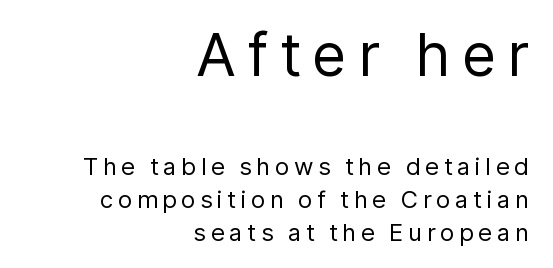
The letters in the upper block stand taller than those in the block below. Anything drawn beneath the words? Only blank space. A typesetter would call this proportional, since set widths differ per character. On a weight scale, this lands at 450 or below. Stroke terminals: plain, sans-serif. Posture: vertical.
